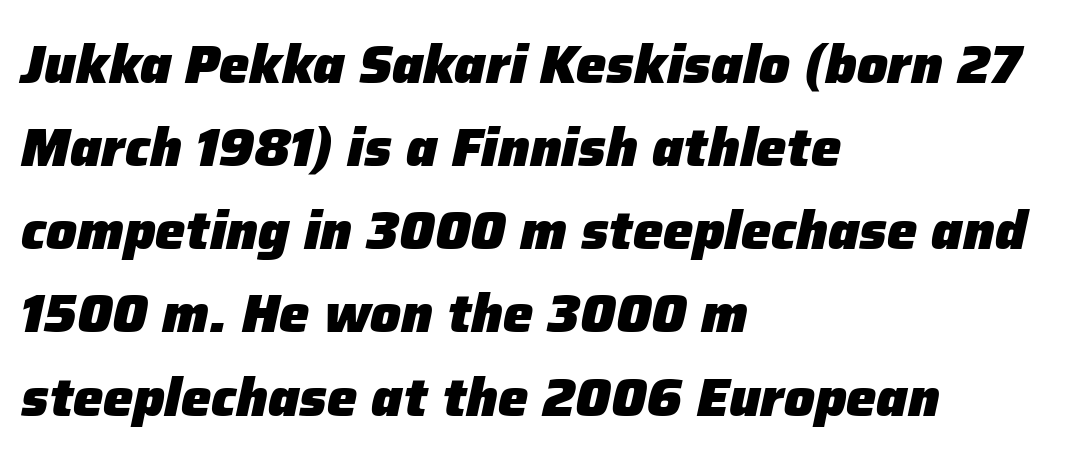
The image shows 54 px heavy type, italic (leaning right); set left-aligned, normal line spacing (1.54x), normal letter spacing, not underlined; low stroke contrast and a medium x-height.
